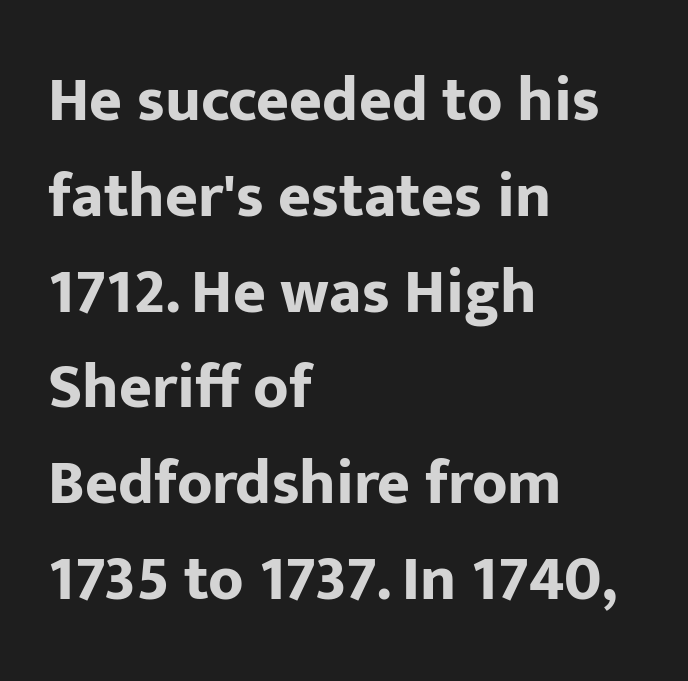
{"serif": "no", "italic": "no", "bold": "yes", "weight": "bold", "width": "normal", "stroke_contrast": "low", "x_height": "medium", "monospaced": "no", "underline": "no", "align": "left", "line_spacing": "normal", "line_spacing_ratio": 1.52, "letter_spacing": "normal", "letter_spacing_em": 0.0, "glyph_px": 63}
